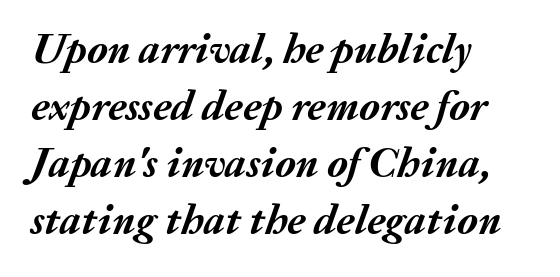
{"italic": "yes", "lean": "right", "slant_degrees": 20, "bold": "yes", "weight": "semibold", "width": "normal", "stroke_contrast": "medium", "x_height": "medium", "monospaced": "no", "underline": "no", "align": "left", "line_spacing": "normal", "line_spacing_ratio": 1.36, "letter_spacing": "normal", "letter_spacing_em": 0.0, "glyph_px": 42}
